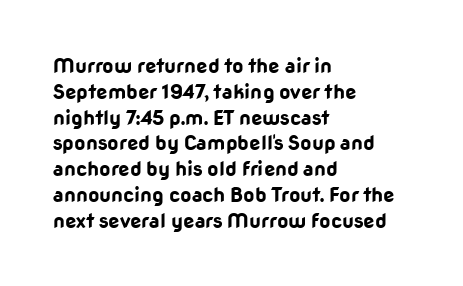
Q: Is the text bold? A: Yes.
Q: Is the text italic (slanted)? A: No, it is upright.
Q: Is the text underlined? A: No.
Q: How is the paragraph aligned? A: Left-aligned.
Q: Is the spacing between letters normal or unusually wide? A: Normal.
Q: Is the spacing between lines tight, normal or loose? A: Normal.
